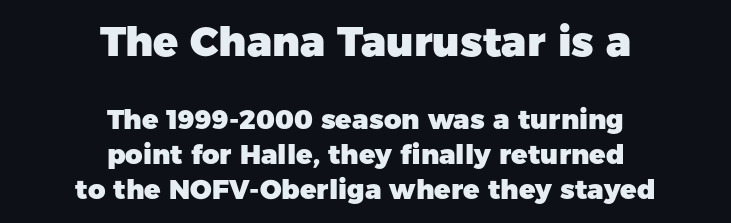
The image shows 41 px heavy sans-serif type, upright; set centered, normal line spacing (1.3x), normal letter spacing, not underlined; the first (top) block is 1.52x larger; low stroke contrast and a medium x-height.
